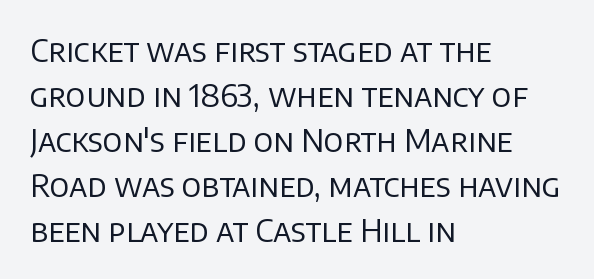
The image shows 31 px regular-weight sans-serif type, upright; set left-aligned, normal line spacing (1.45x), normal letter spacing, not underlined; low stroke contrast and a large x-height.
